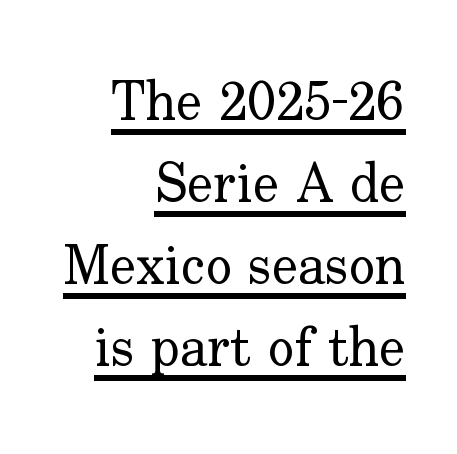
Q: Is the text bold? A: No.
Q: Is the text italic (slanted)? A: No, it is upright.
Q: Is the typeface a serif or a sans-serif typeface? A: Serif.
Q: Is the text underlined? A: Yes.
Q: How is the paragraph aligned? A: Right-aligned.
Q: Is the spacing between letters normal or unusually wide? A: Normal.
Q: Is the spacing between lines tight, normal or loose? A: Normal.
Q: Width (condensed, normal, or wide)? A: Normal.
Q: Stroke contrast? A: Low.
Q: x-height? A: Small.
Q: Monospaced? A: No.
